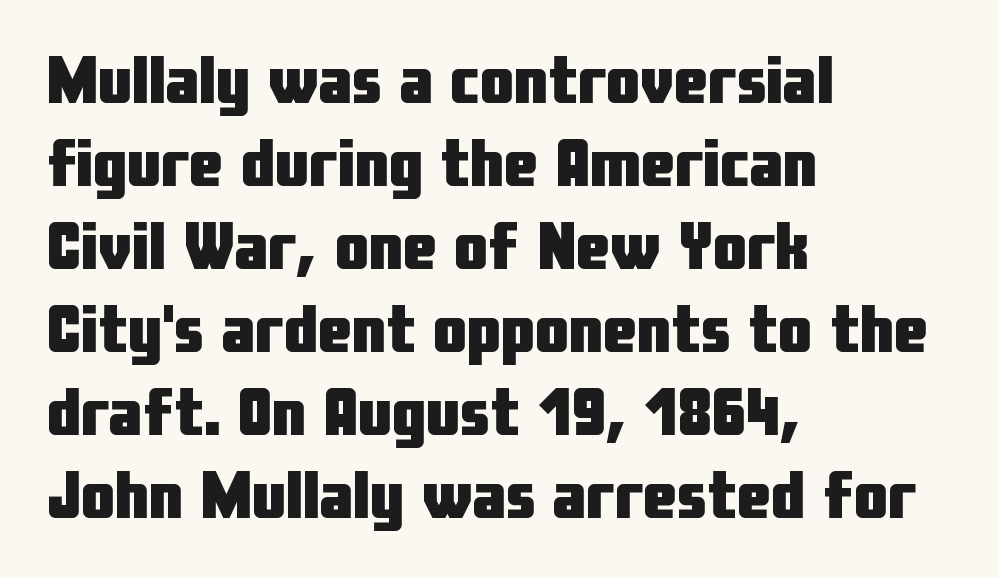
{"serif": "no", "italic": "no", "bold": "yes", "weight": "heavy", "width": "condensed", "stroke_contrast": "low", "x_height": "medium", "monospaced": "no", "underline": "no", "align": "left", "line_spacing_ratio": 1.22, "letter_spacing": "normal", "letter_spacing_em": 0.0, "glyph_px": 68}
